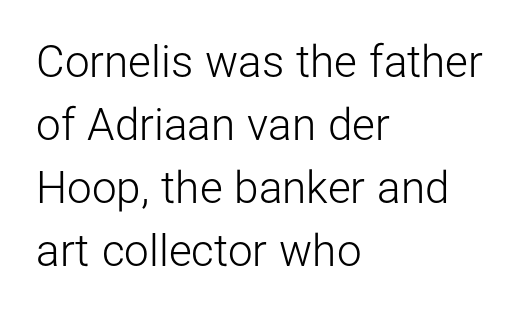
The letters advance in unequal steps, a hallmark of proportional type. The zone under the glyphs is completely vacant. The space between consecutive lines is moderate. The letters sit at their default tracking, neither squeezed nor spread. One-word summary of the alignment: left.
